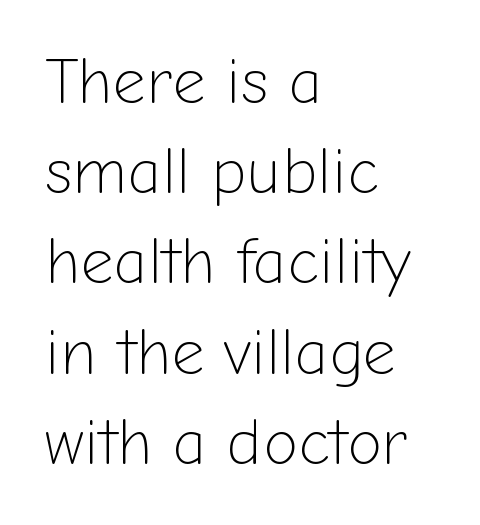
Italic? Not at all — the glyphs are vertical. Summary of vertical rhythm: regular, with standard interline spacing. The paragraph has a hard left edge and a soft right edge. Each letter keeps its own natural width here, so spacing adapts to shape. Observe the ordinary spacing: letters are neighbours, not strangers.
